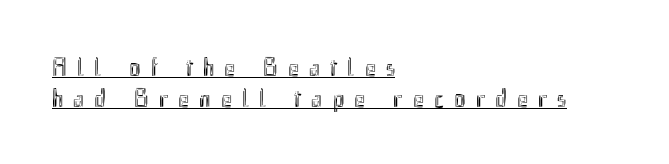
{"italic": "no", "underline": "yes", "align": "left", "line_spacing_ratio": 1.19, "letter_spacing": "wide", "letter_spacing_em": 0.39, "glyph_px": 26}
